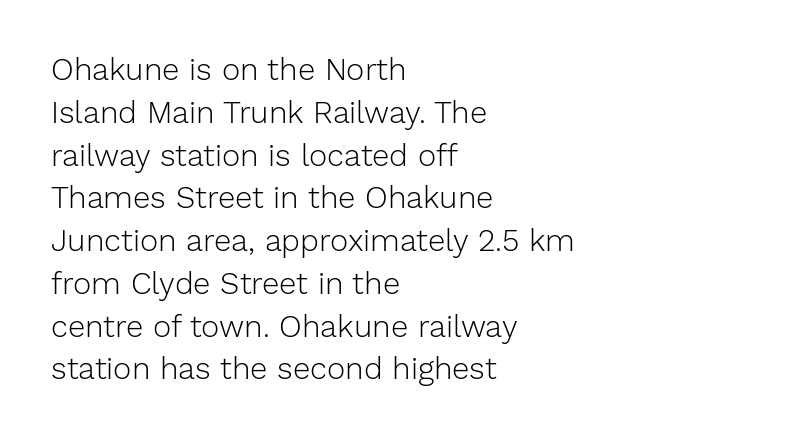
Q: Is the text bold? A: No.
Q: Is the text italic (slanted)? A: No, it is upright.
Q: Is the typeface a serif or a sans-serif typeface? A: Sans-serif.
Q: Is the text underlined? A: No.
Q: How is the paragraph aligned? A: Left-aligned.
Q: Is the spacing between letters normal or unusually wide? A: Normal.
Q: Is the spacing between lines tight, normal or loose? A: Normal.
Q: Width (condensed, normal, or wide)? A: Normal.
Q: Stroke contrast? A: Low.
Q: x-height? A: Medium.
Q: Monospaced? A: No.
